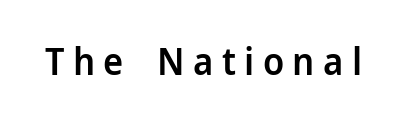
{"serif": "no", "italic": "no", "bold": "semi", "weight": "semibold", "width": "normal", "stroke_contrast": "low", "x_height": "medium", "monospaced": "no", "underline": "no", "letter_spacing": "wide", "letter_spacing_em": 0.22, "glyph_px": 38}
